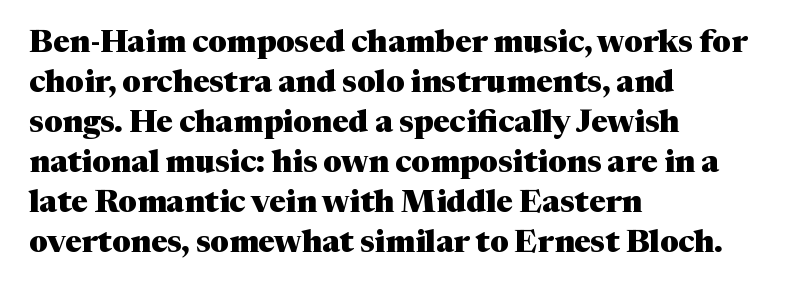
The rendering uses a moderate line-height, typical for paragraphs. The lettering stays uniformly vertical, giving the passage a roman look. Little horizontal feet cap the strokes, marking this as serif type. The face used here is proportionally spaced, like ordinary book or web type. Stroke thickness is high; the sample reads as a true bold. The gap between lines stays unmarked.
